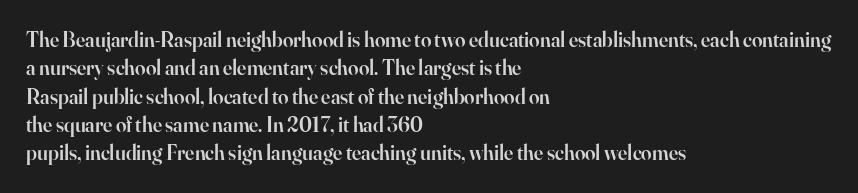
The lines are quadded left. Quick note: not italic, upright. Heft: intermediate — a semibold. Letter spacing: default. Each row of text sits above clean, open space.
